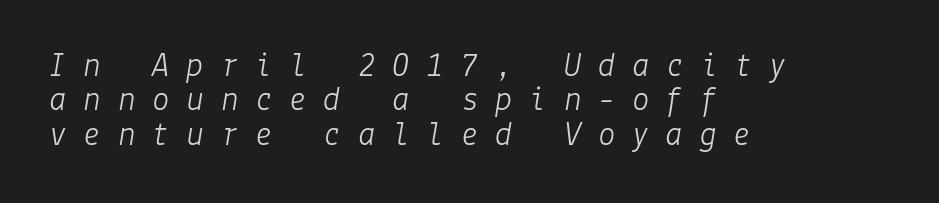
{"italic": "yes", "lean": "right", "slant_degrees": 9, "bold": "no", "weight": "light", "width": "normal", "stroke_contrast": "low", "x_height": "medium", "underline": "no", "align": "left", "line_spacing": "tight", "line_spacing_ratio": 0.98, "letter_spacing": "wide", "letter_spacing_em": 0.48, "glyph_px": 35}
